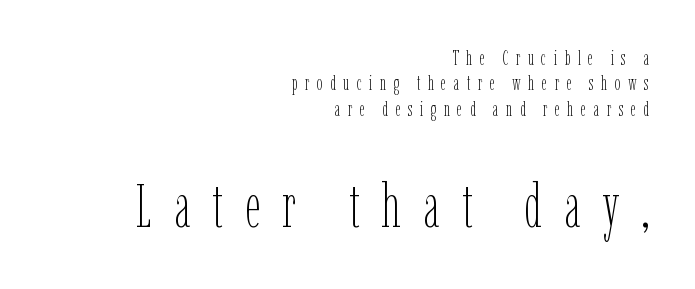
{"italic": "no", "bold": "no", "weight": "thin", "width": "condensed", "stroke_contrast": "low", "x_height": "medium", "monospaced": "no", "underline": "no", "align": "right", "line_spacing": "normal", "line_spacing_ratio": 1.27, "letter_spacing": "wide", "letter_spacing_em": 0.37, "larger_block": "second", "size_ratio": 3.0, "glyph_px": 60}
